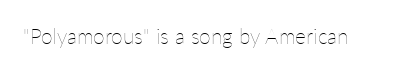
{"italic": "no", "bold": "no", "underline": "no", "letter_spacing": "normal", "letter_spacing_em": 0.0, "glyph_px": 21}
